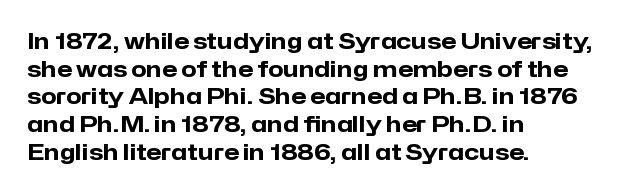
These words are printed bold, with thick strokes throughout. The string is rendered with underlining switched off. What's the leading like? Ordinary, nothing unusual. Tracking value appears to be zero — textbook default spacing. This rendering uses left alignment, leaving the right contour irregular. Every stem runs plumb, perpendicular to the baseline.
